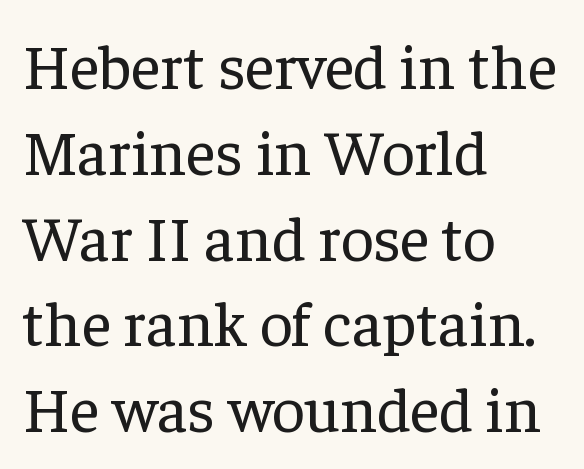
The image shows 64 px regular-weight serif type, upright; set left-aligned, normal line spacing (1.34x), normal letter spacing, not underlined; low stroke contrast and a medium x-height.
